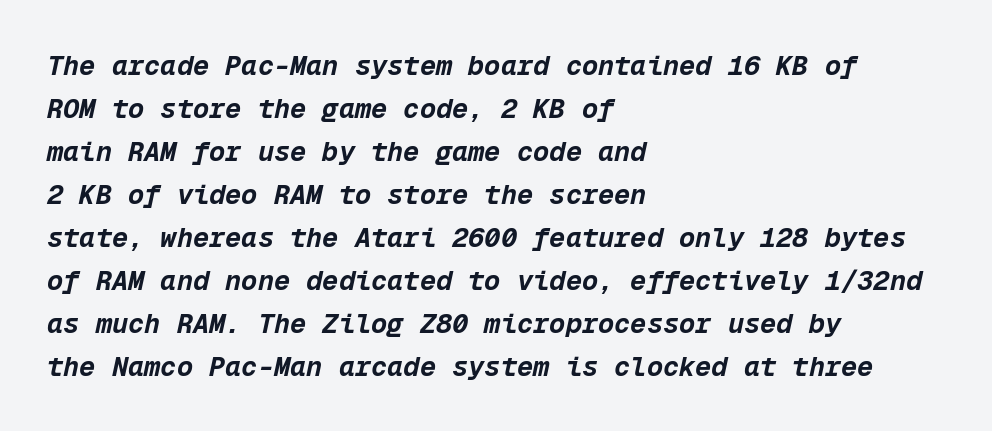
The lettering tilts uniformly, giving the passage an italic look. Students, note that the glyphs here touch the page at normal intervals. The line-height multiplier appears to be the usual default. The paragraph shown leans on its left margin. Thick stems and heavy bowls — unmistakably bold.
